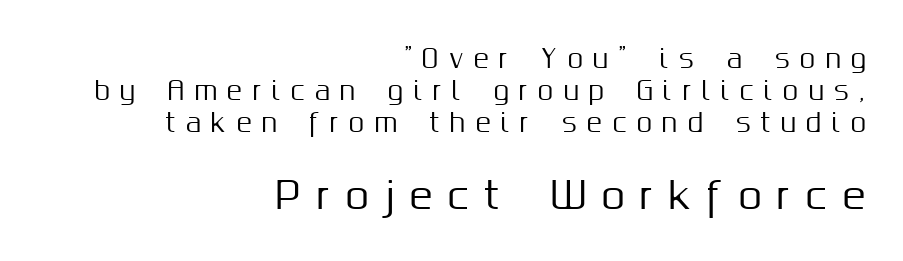
You can tell it's not italic because the verticals are truly vertical. In terms of letterspacing, this is a distinctly airy, spread setting. Proportional: the letters do not fall into vertical columns. The designer left line spacing at the default. These lines are composed in type without serifs.
